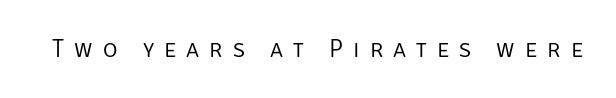
A typesetter would call this heavily tracked-out type. This is not heavy type; no bold has been used. The baseline area is clear. Is there any slant? The stems are plumb.
